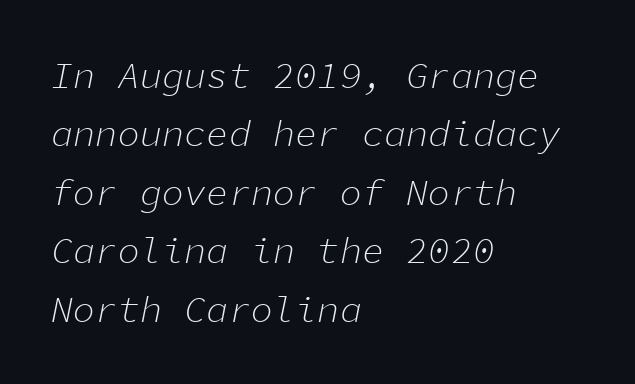
{"italic": "yes", "lean": "right", "slant_degrees": 11, "bold": "no", "weight": "light", "width": "normal", "stroke_contrast": "low", "x_height": "medium", "monospaced": "yes", "underline": "no", "align": "left", "line_spacing": "normal", "line_spacing_ratio": 1.58, "letter_spacing": "normal", "letter_spacing_em": 0.0, "glyph_px": 37}
